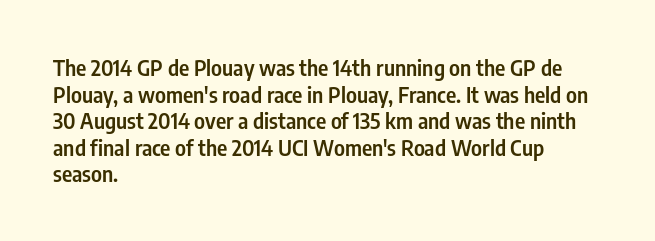
The image shows 22 px text type, upright; set left-aligned, line spacing 1.21x, normal letter spacing, not underlined.
